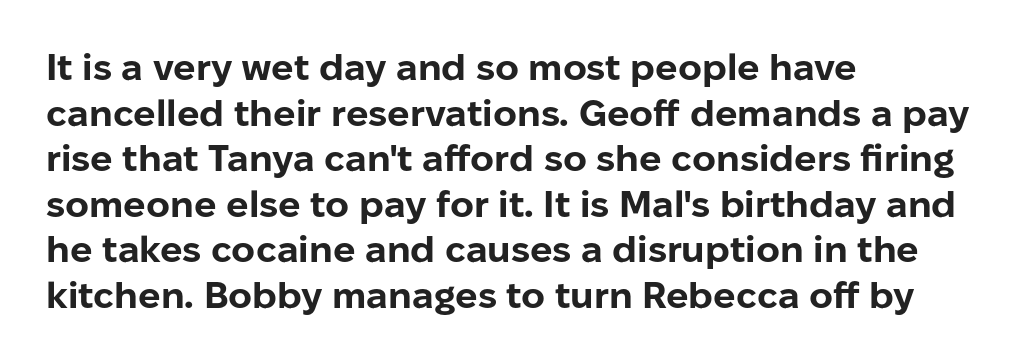
Quick note: underline off. Students, this is bold: see how much ink each stroke carries. These lines are rendered in a variable-pitch font. The letters stand straight up with perfectly vertical stems. This rendering employs a face without finishing strokes, i.e., a sans-serif.
